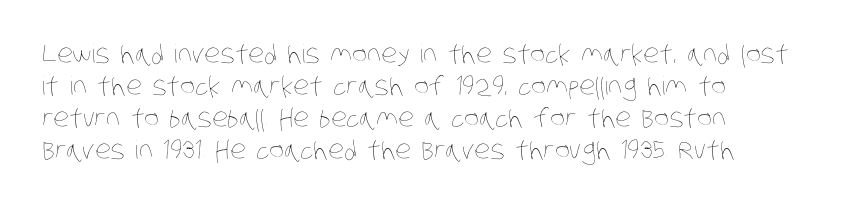
{"bold": "no", "underline": "no", "align": "left", "line_spacing": "normal", "line_spacing_ratio": 1.28, "letter_spacing": "normal", "letter_spacing_em": 0.0, "glyph_px": 25}
